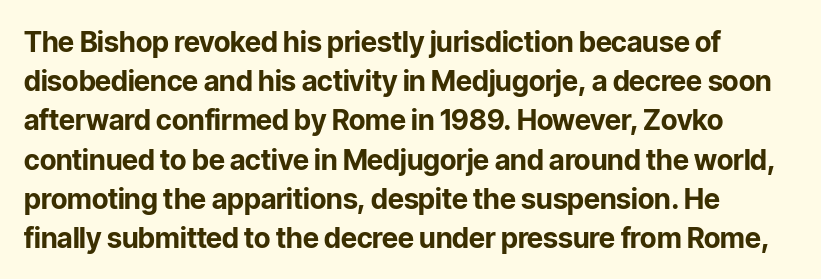
{"serif": "no", "italic": "no", "bold": "yes", "weight": "bold", "width": "normal", "stroke_contrast": "low", "x_height": "medium", "monospaced": "no", "underline": "no", "line_spacing": "normal", "line_spacing_ratio": 1.4, "letter_spacing": "normal", "letter_spacing_em": 0.0, "glyph_px": 28}
